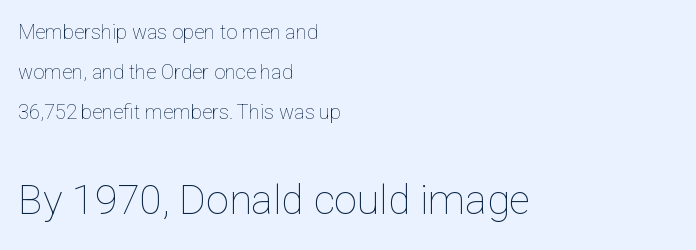
The image shows 41 px thin type, upright; set left-aligned, loose line spacing (2.0x), normal letter spacing, not underlined; the second (bottom) block is 2.05x larger; low stroke contrast and a medium x-height.
